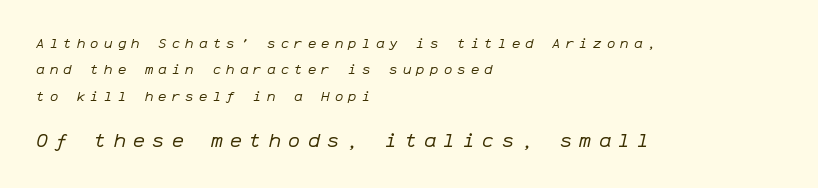
These lines were composed using italics. Words appear elongated and porous because spacing is wide. The compositor pushed each line to the left boundary. The area under the type is left untouched.
